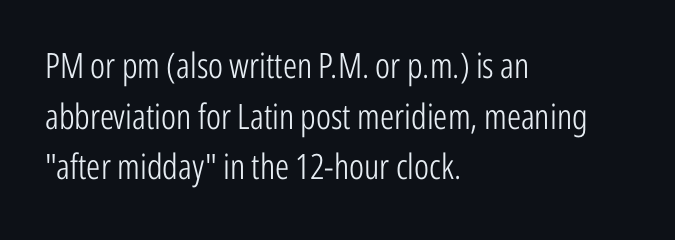
The image shows 35 px light, condensed sans-serif type, upright; set left-aligned, normal line spacing (1.45x), normal letter spacing, not underlined; low stroke contrast and a medium x-height.
